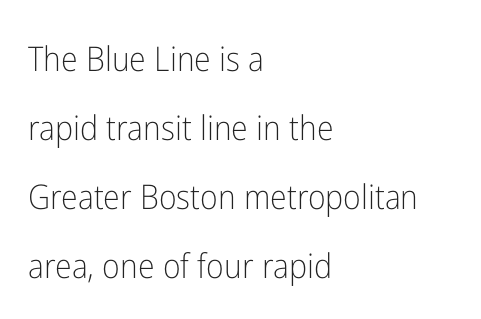
{"serif": "no", "italic": "no", "bold": "no", "weight": "light", "width": "condensed", "stroke_contrast": "low", "x_height": "medium", "monospaced": "no", "underline": "no", "align": "left", "line_spacing": "loose", "line_spacing_ratio": 2.03, "letter_spacing": "normal", "letter_spacing_em": 0.0, "glyph_px": 34}
